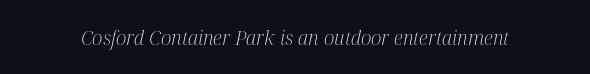
Q: Is the text bold? A: No.
Q: Is the text italic (slanted)? A: Yes, it leans right by about 12 degrees.
Q: Is the text underlined? A: No.
Q: Is the spacing between letters normal or unusually wide? A: Normal.
